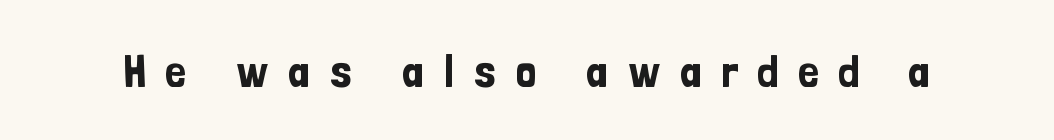
Font category for this specimen: sans-serif. Has an underline been added? It has not. Looks like regular typesetting: each glyph gets only the width it needs. The lettering holds an erect, upright posture throughout. The letters are spread apart with noticeably loose tracking.
